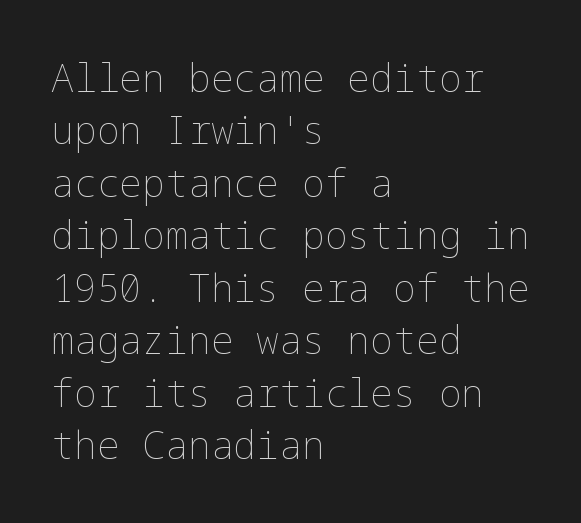
Stroke thickness stays within the range of a standard reading face or lighter. Type without underlining. The paragraph has a hard left edge and a soft right edge. The lines sit at an ordinary, default distance from one another. Italic? Not at all — the glyphs are vertical.
